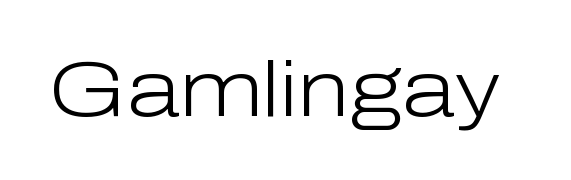
{"serif": "no", "italic": "no", "bold": "no", "weight": "light", "width": "normal", "stroke_contrast": "low", "x_height": "medium", "monospaced": "no", "underline": "no", "letter_spacing": "normal", "letter_spacing_em": 0.0, "glyph_px": 78}
